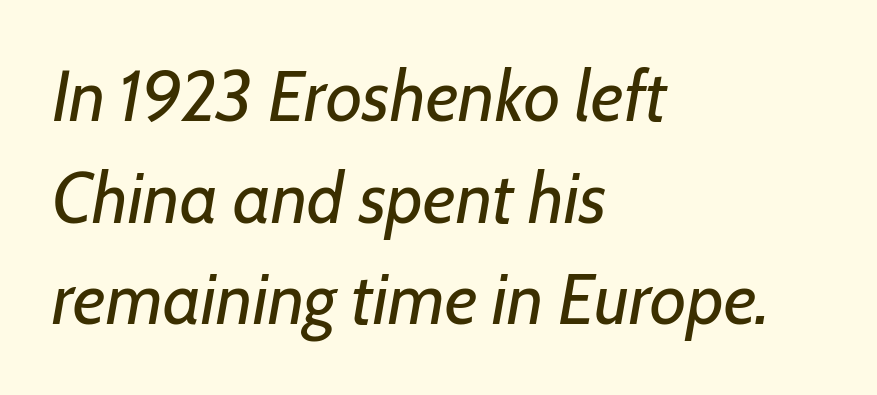
Q: Is the text bold? A: No.
Q: Is the text italic (slanted)? A: Yes, it leans right by about 7 degrees.
Q: Is the text underlined? A: No.
Q: How is the paragraph aligned? A: Left-aligned.
Q: Is the spacing between letters normal or unusually wide? A: Normal.
Q: Is the spacing between lines tight, normal or loose? A: Normal.
Q: Width (condensed, normal, or wide)? A: Normal.
Q: Stroke contrast? A: Low.
Q: x-height? A: Medium.
Q: Monospaced? A: No.
